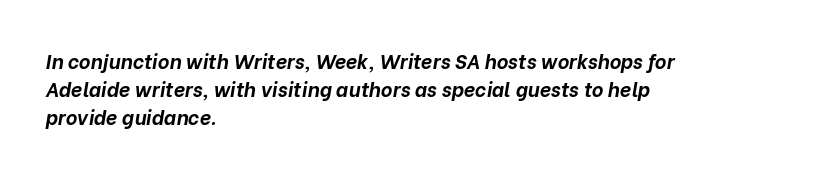
Q: Is the text bold? A: Yes.
Q: Is the text italic (slanted)? A: Yes, it leans right by about 10 degrees.
Q: Is the text underlined? A: No.
Q: How is the paragraph aligned? A: Left-aligned.
Q: Is the spacing between letters normal or unusually wide? A: Normal.
Q: Is the spacing between lines tight, normal or loose? A: Normal.
